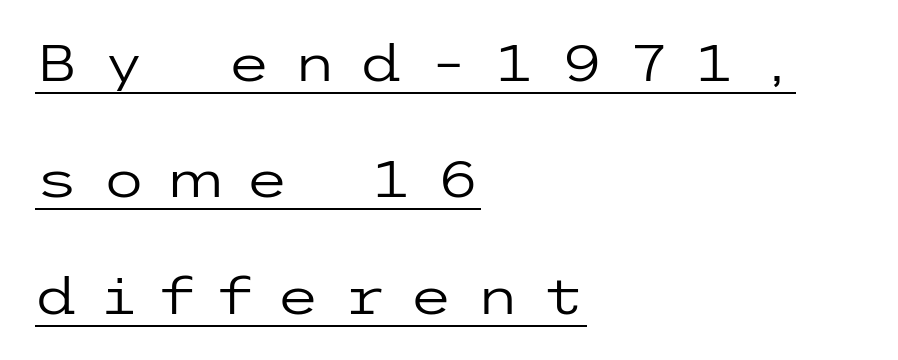
Ordinary non-slanted type is in use. The glyphs in this specimen are sans serif. Casual observation: everything's shoved over to the left. Is there much room between lines? Yes — plenty of vertical air separates them. Weight: regular or lighter.
